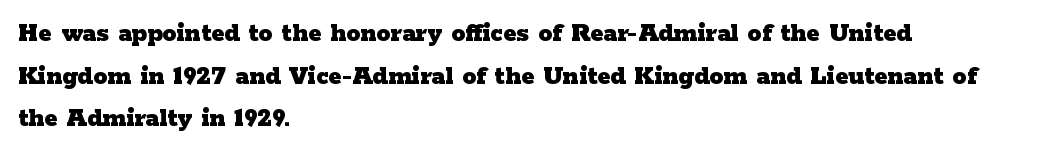
{"serif": "yes", "italic": "no", "bold": "yes", "weight": "heavy", "width": "wide", "stroke_contrast": "low", "x_height": "medium", "monospaced": "no", "underline": "no", "align": "left", "line_spacing": "normal", "line_spacing_ratio": 1.52, "letter_spacing": "normal", "letter_spacing_em": 0.0, "glyph_px": 28}
